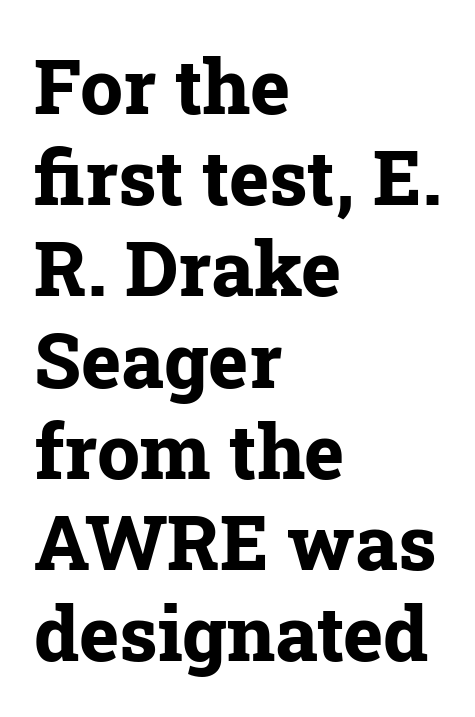
The image shows 76 px bold serif type, upright; set left-aligned, line spacing 1.2x, normal letter spacing, not underlined; low stroke contrast and a medium x-height.
